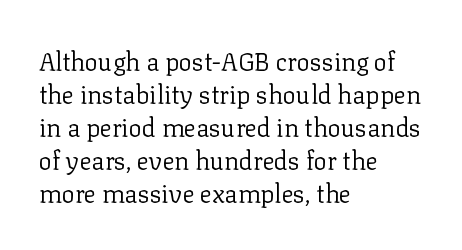
The setting favours the left margin, as ordinary paragraphs usually do. The letters stand upright; this is a roman face. Does the leading feel generous? No, just average. The passage shown has conventional tracking throughout. Each stroke keeps to a modest, everyday thickness or less.
